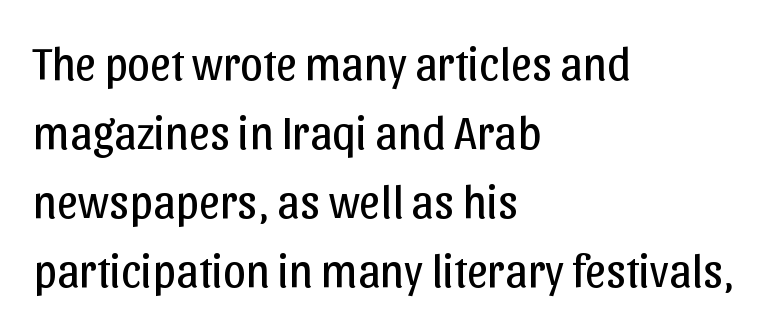
The cut favours lightness, reaching ordinary text weight at its darkest. Each line starts at the same left margin while the right side varies. Is this a fixed-width face? No — the glyphs have proportional, varying widths. This is the regular roman posture of the typeface. Does extra space separate the letters? No, they use regular spacing. The characters display no serif detailing; their extremities are plain.
